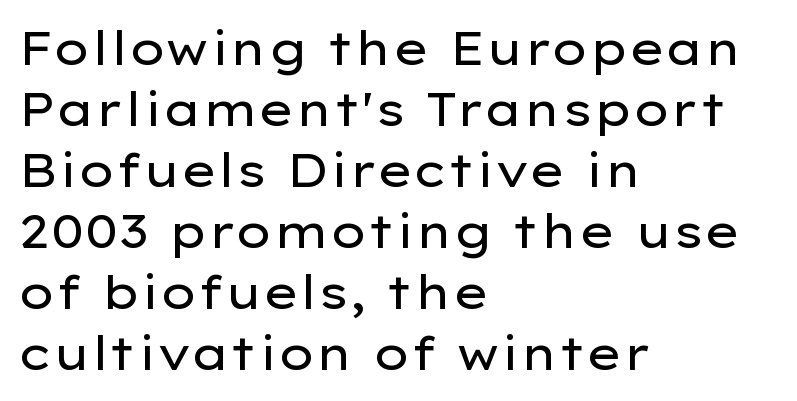
The image shows 47 px regular-weight, wide sans-serif type, upright; set left-aligned, normal line spacing (1.3x), normal letter spacing, not underlined; low stroke contrast and a medium x-height.
